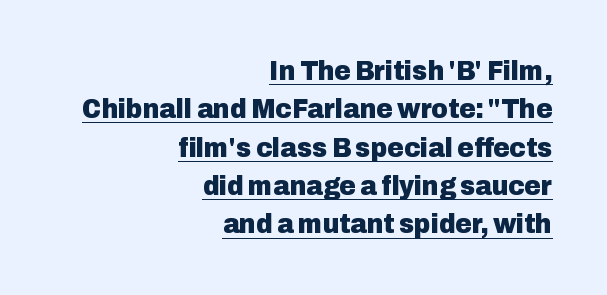
You could not count columns in this text — the font is proportionally spaced. Check where the strokes stop: nothing finishes them off — pure sans. Reading down the column, the eye jumps a familiar distance to each next line. There is no visible air inserted between adjacent glyphs.
